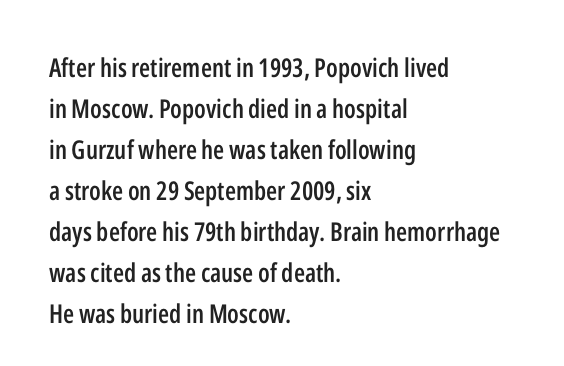
{"italic": "no", "bold": "semi", "underline": "no", "align": "left", "line_spacing": "normal", "line_spacing_ratio": 1.58, "letter_spacing": "normal", "letter_spacing_em": 0.0, "glyph_px": 26}
